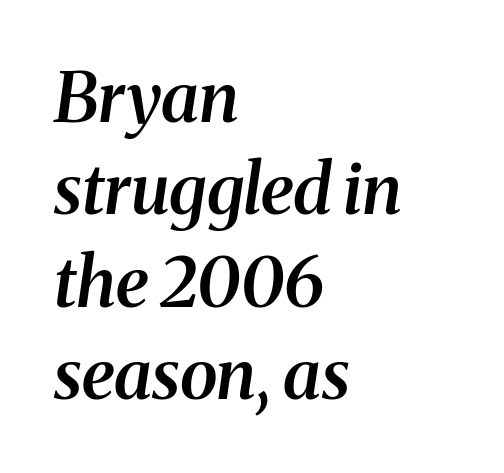
Do the characters align in a grid? No, the font is proportional. Does the copy run flush right? No — it runs flush left. Quick note: italic. The face used here is a semibold: visibly heavier than regular, lighter than bold. The rendering uses a moderate line-height, typical for paragraphs. Descenders are the only things crossing below the line.
